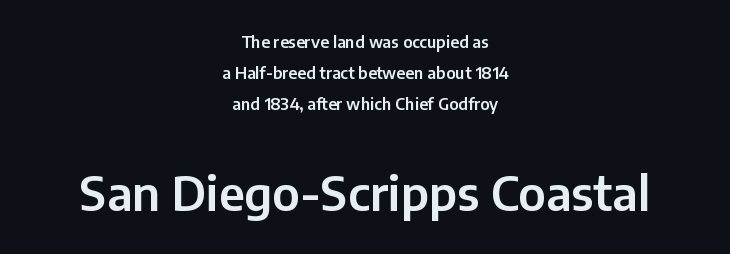
Honestly, there is no underline to notice here at all. In terms of letterform style, serifs are entirely absent. Proportional: the letters do not fall into vertical columns. Regarding leading, the lines here are spaced well apart.
